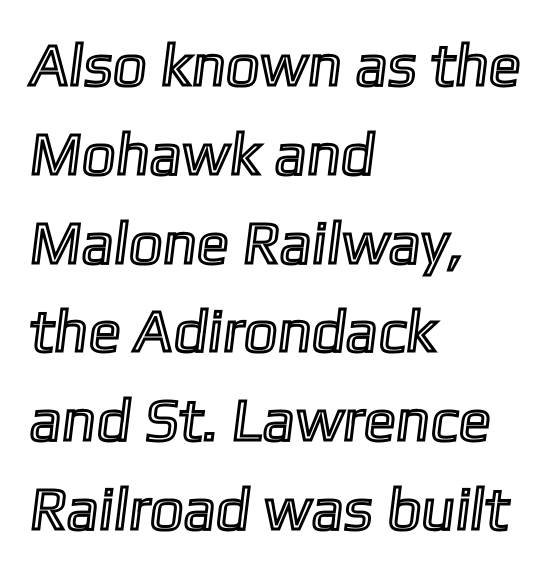
The image shows 60 px text type; set left-aligned, normal line spacing (1.48x), normal letter spacing, not underlined; a medium x-height.
